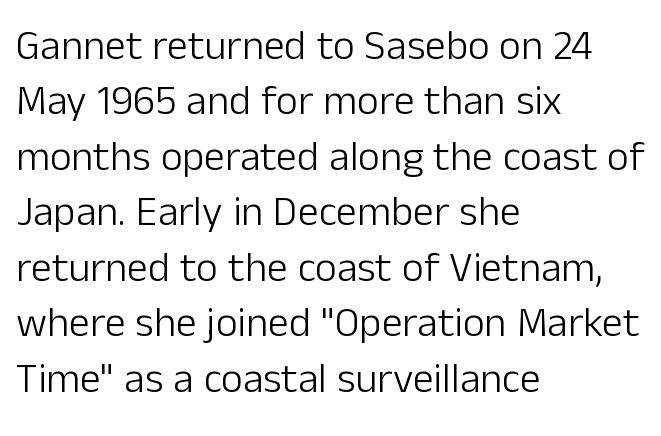
{"serif": "no", "italic": "no", "bold": "no", "weight": "light", "width": "normal", "stroke_contrast": "low", "x_height": "medium", "monospaced": "no", "underline": "no", "align": "left", "line_spacing": "normal", "line_spacing_ratio": 1.32, "letter_spacing": "normal", "letter_spacing_em": 0.0, "glyph_px": 42}
